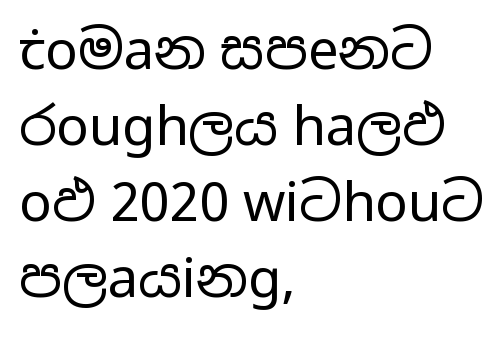
{"serif": "no", "italic": "no", "bold": "no", "weight": "regular", "width": "wide", "stroke_contrast": "low", "x_height": "medium", "monospaced": "no", "underline": "no", "align": "left", "line_spacing": "normal", "line_spacing_ratio": 1.41, "letter_spacing": "normal", "letter_spacing_em": 0.0, "glyph_px": 54}
